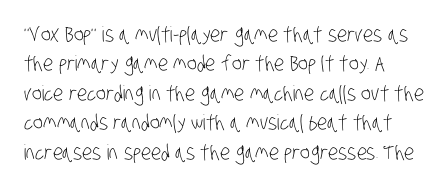
{"bold": "no", "underline": "no", "line_spacing": "normal", "line_spacing_ratio": 1.4, "letter_spacing": "normal", "letter_spacing_em": 0.0, "glyph_px": 21}
